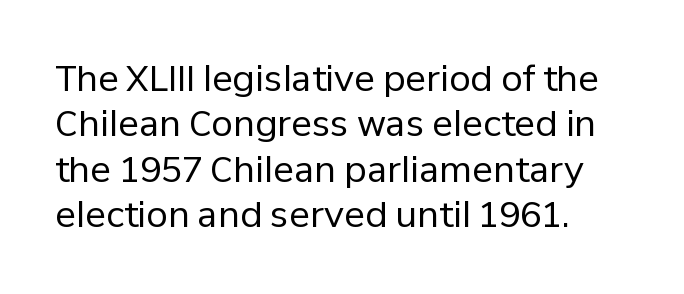
Vertical strokes here are truly vertical. A typesetter would label this face a sans. Character widths vary here, with narrow letters taking less room than wide ones. You could call the tracking neutral — neither tight nor loose. Weight: not bold — regular or lighter. Only glyphs here, with clear space below each row.
